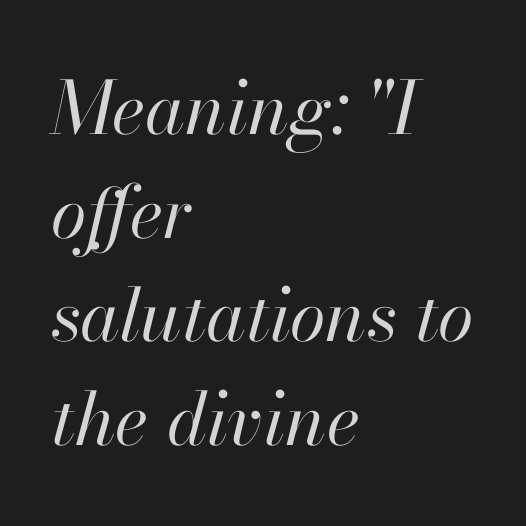
Q: Is the text bold? A: No.
Q: Is the text italic (slanted)? A: Yes, it leans right by about 13 degrees.
Q: Is the text underlined? A: No.
Q: How is the paragraph aligned? A: Left-aligned.
Q: Is the spacing between letters normal or unusually wide? A: Normal.
Q: Is the spacing between lines tight, normal or loose? A: Normal.
Q: Width (condensed, normal, or wide)? A: Normal.
Q: Stroke contrast? A: High.
Q: x-height? A: Small.
Q: Monospaced? A: No.
